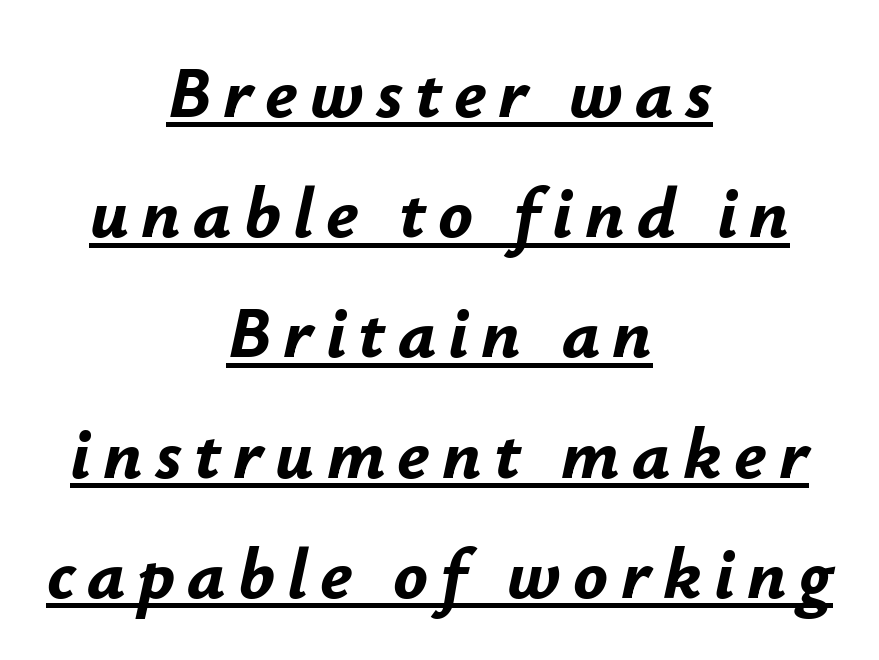
The image shows 72 px bold type, italic (leaning right); set centered, normal line spacing (1.67x), underlined; low stroke contrast and a small x-height.
